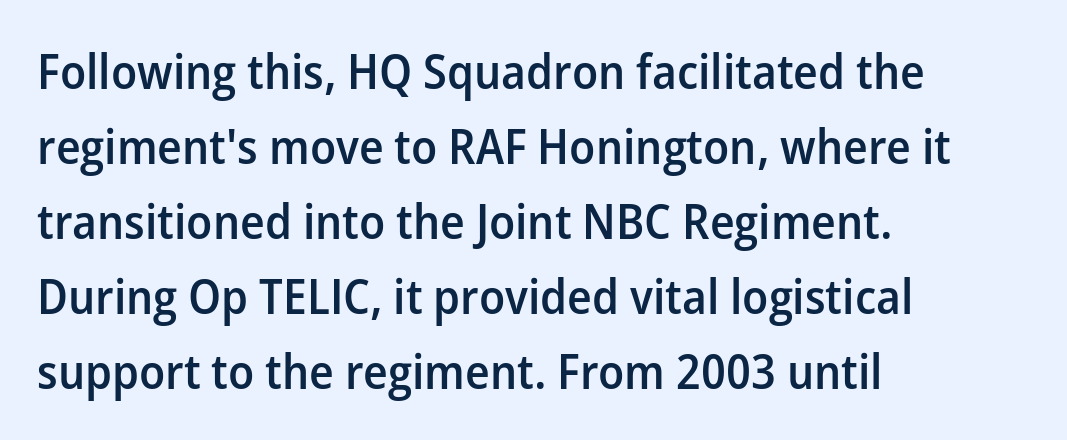
The image shows 49 px semibold sans-serif type, upright; set left-aligned, normal line spacing (1.53x), normal letter spacing, not underlined; low stroke contrast and a medium x-height.
